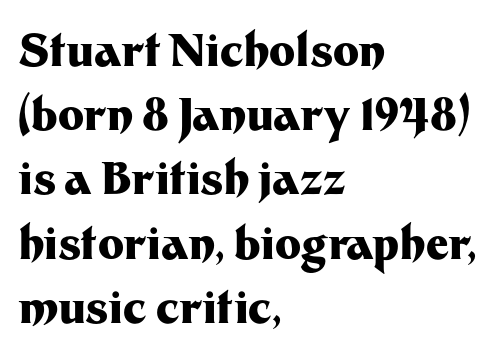
Q: Is the text bold? A: Yes.
Q: Is the text italic (slanted)? A: No, it is upright.
Q: Is the typeface a serif or a sans-serif typeface? A: Sans-serif.
Q: Is the text underlined? A: No.
Q: How is the paragraph aligned? A: Left-aligned.
Q: Is the spacing between letters normal or unusually wide? A: Normal.
Q: Is the spacing between lines tight, normal or loose? A: Normal.
Q: Width (condensed, normal, or wide)? A: Normal.
Q: Stroke contrast? A: Medium.
Q: x-height? A: Medium.
Q: Monospaced? A: No.
